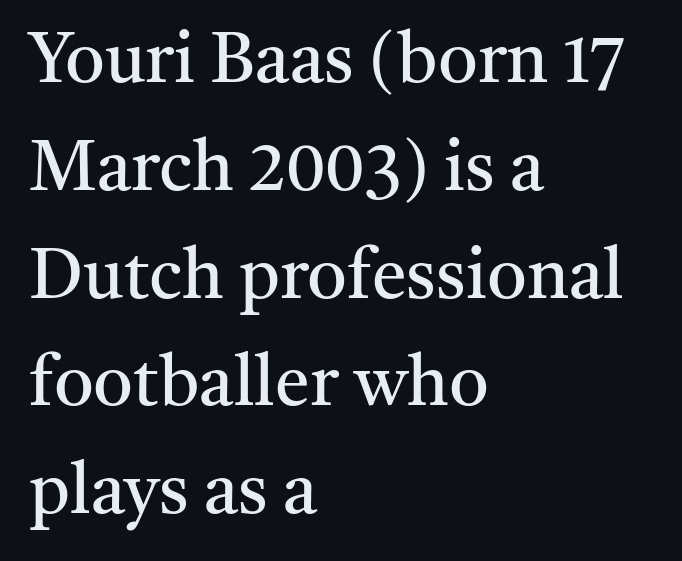
Q: Is the text bold? A: No.
Q: Is the text italic (slanted)? A: No, it is upright.
Q: Is the typeface a serif or a sans-serif typeface? A: Serif.
Q: Is the text underlined? A: No.
Q: How is the paragraph aligned? A: Left-aligned.
Q: Is the spacing between letters normal or unusually wide? A: Normal.
Q: Is the spacing between lines tight, normal or loose? A: Normal.
Q: Width (condensed, normal, or wide)? A: Normal.
Q: Stroke contrast? A: Medium.
Q: x-height? A: Medium.
Q: Monospaced? A: No.
